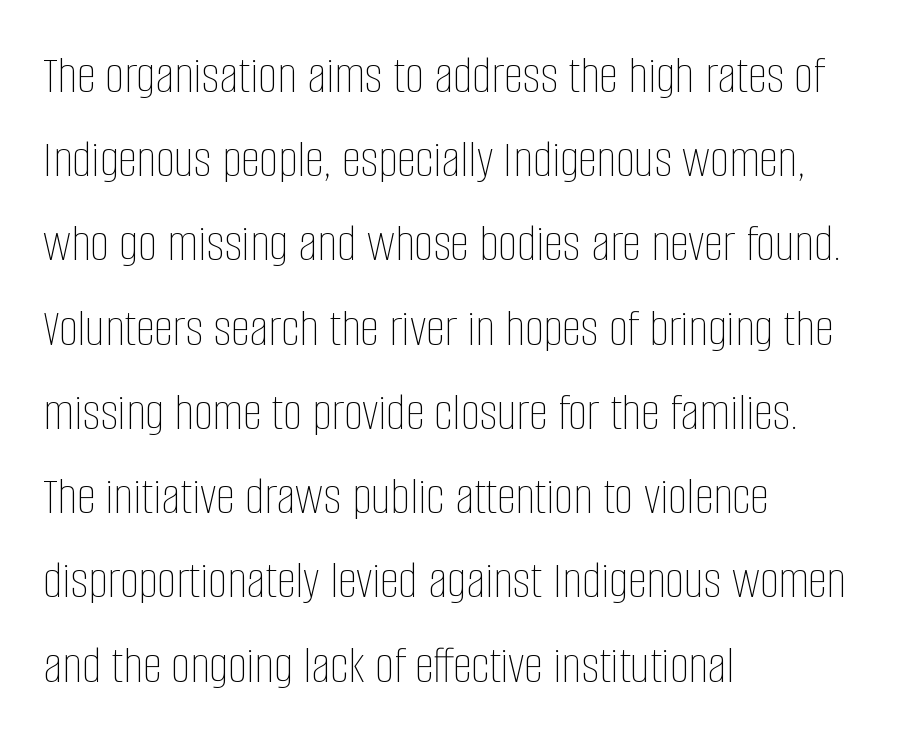
The weight tops out at a normal text grade. Compared with typical paragraphs, the rows here are spaced about the same. Is the letter spacing exaggerated? No — it looks like the ordinary default. Spacing verdict: proportional, widths tailored to each character.
